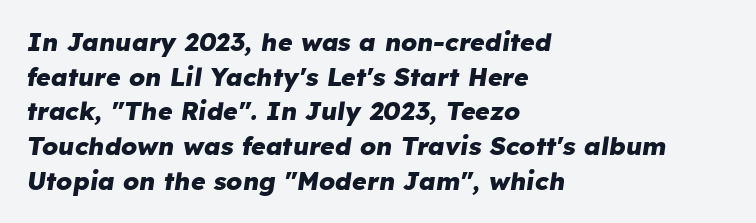
Q: Is the text bold? A: Yes.
Q: Is the text italic (slanted)? A: Yes, it leans right by about 8 degrees.
Q: Is the text underlined? A: No.
Q: How is the paragraph aligned? A: Left-aligned.
Q: Is the spacing between letters normal or unusually wide? A: Normal.
Q: Is the spacing between lines tight, normal or loose? A: Normal.
